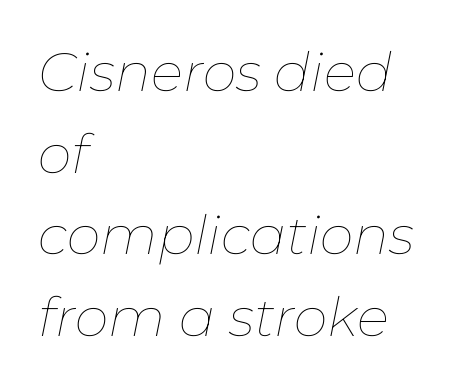
The image shows 54 px thin type, italic (leaning right); set left-aligned, normal line spacing (1.51x), normal letter spacing, not underlined; low stroke contrast and a medium x-height.
